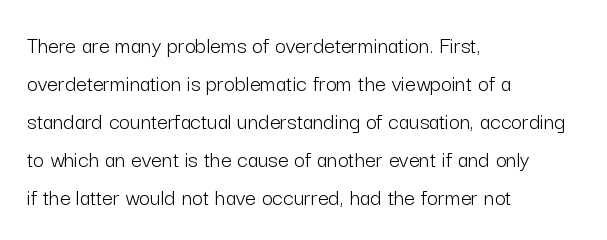
{"italic": "no", "bold": "no", "underline": "no", "align": "left", "line_spacing": "normal", "line_spacing_ratio": 1.58, "letter_spacing": "normal", "letter_spacing_em": 0.0, "glyph_px": 24}
